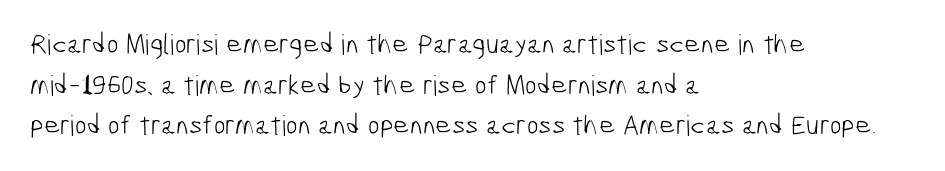
Q: Is the text bold? A: No.
Q: Is the typeface a serif or a sans-serif typeface? A: Sans-serif.
Q: Is the text underlined? A: No.
Q: How is the paragraph aligned? A: Left-aligned.
Q: Is the spacing between letters normal or unusually wide? A: Normal.
Q: Is the spacing between lines tight, normal or loose? A: Normal.
Q: Width (condensed, normal, or wide)? A: Condensed.
Q: Stroke contrast? A: Low.
Q: x-height? A: Medium.
Q: Monospaced? A: No.
